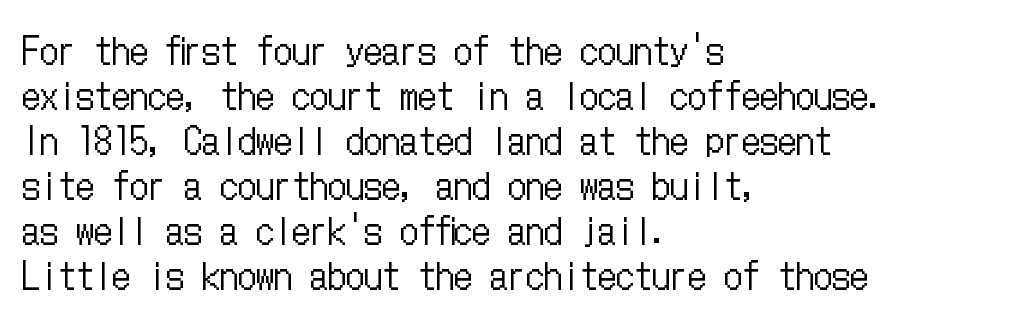
The image shows 36 px regular-weight, condensed type, upright; set left-aligned, normal line spacing (1.25x), normal letter spacing, not underlined; low stroke contrast and a medium x-height.
